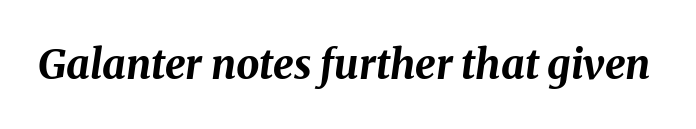
The rendering uses natural spacing where letterforms have individual widths. Quick note: italic. Compared with an ordinary text face, these strokes are far heavier — a full bold. This sample uses plain, unmodified letter spacing.
